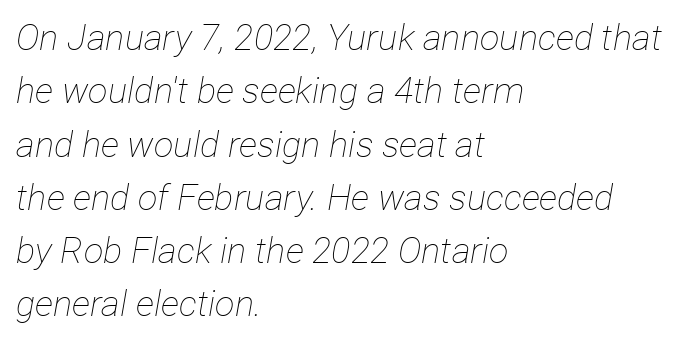
{"italic": "yes", "lean": "right", "slant_degrees": 12, "bold": "no", "weight": "thin", "width": "condensed", "stroke_contrast": "low", "x_height": "medium", "monospaced": "no", "underline": "no", "align": "left", "line_spacing": "normal", "line_spacing_ratio": 1.48, "letter_spacing": "normal", "letter_spacing_em": 0.0, "glyph_px": 36}
